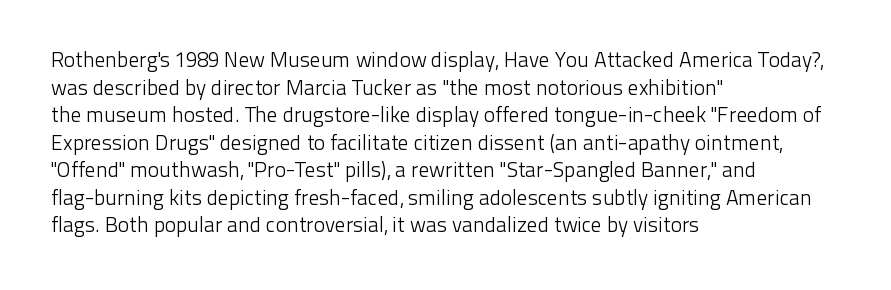
{"italic": "no", "bold": "no", "underline": "no", "align": "left", "line_spacing": "normal", "line_spacing_ratio": 1.31, "letter_spacing": "normal", "letter_spacing_em": 0.0, "glyph_px": 21}
